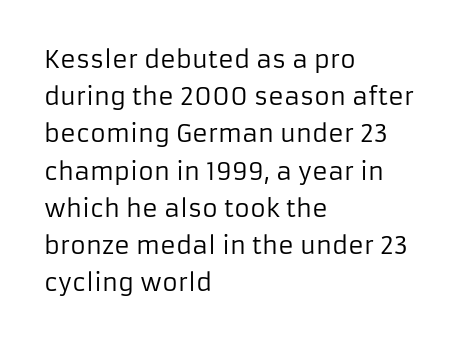
Ordinary non-slanted type is in use. This sample uses plain, unmodified letter spacing. Has an underline been added? It has not. The designer left line spacing at the default. The cut favours lightness, reaching ordinary text weight at its darkest. Layout note: lines flush left.
